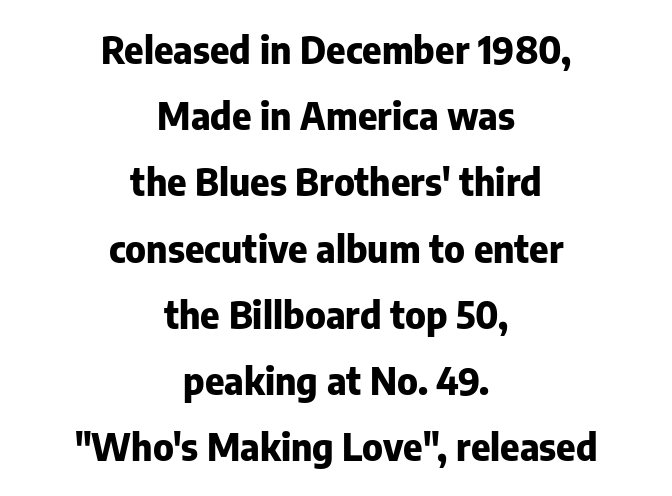
{"serif": "no", "italic": "no", "bold": "yes", "weight": "heavy", "width": "normal", "stroke_contrast": "low", "x_height": "medium", "monospaced": "no", "underline": "no", "align": "center", "line_spacing_ratio": 1.79, "letter_spacing": "normal", "letter_spacing_em": 0.0, "glyph_px": 37}
